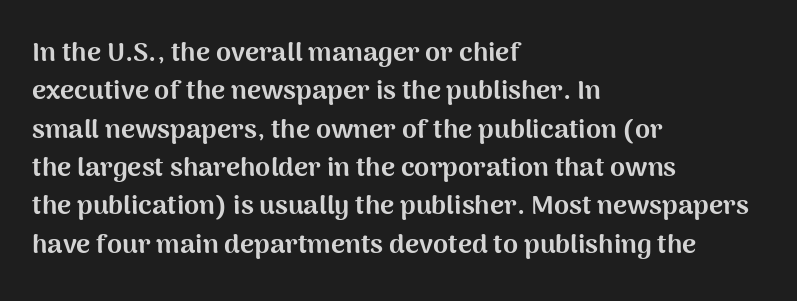
The image shows 27 px bold type, upright; set left-aligned, normal line spacing (1.42x), normal letter spacing, not underlined.
